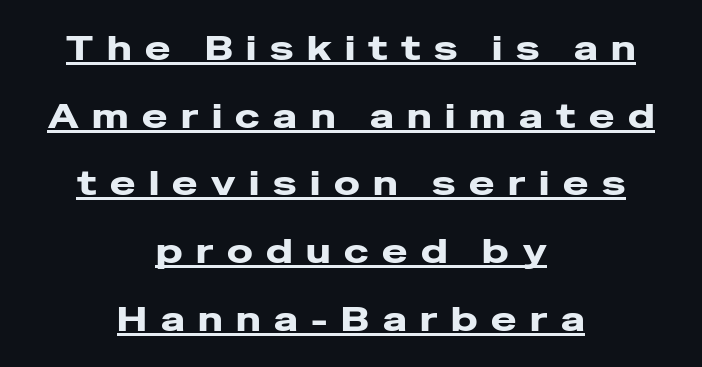
The image shows 34 px wide sans-serif type, upright; set centered, loose line spacing (1.99x), unusually wide letter spacing (+0.4 em), underlined; low stroke contrast and a medium x-height.
